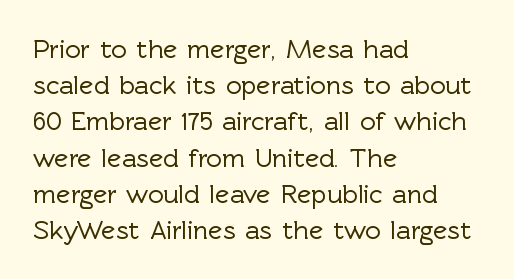
Q: Is the text italic (slanted)? A: No, it is upright.
Q: Is the text underlined? A: No.
Q: How is the paragraph aligned? A: Left-aligned.
Q: Is the spacing between letters normal or unusually wide? A: Normal.
Q: Is the spacing between lines tight, normal or loose? A: Normal.
